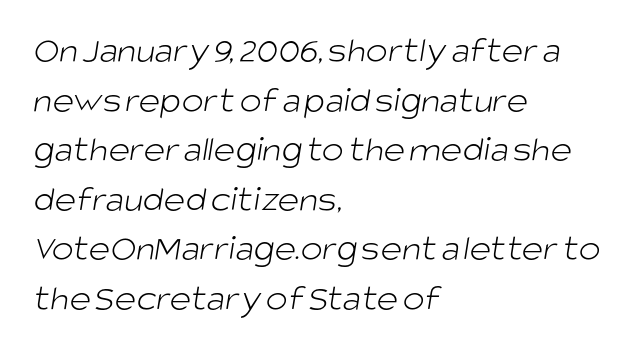
{"serif": "no", "bold": "no", "weight": "light", "width": "normal", "stroke_contrast": "low", "x_height": "large", "monospaced": "no", "underline": "no", "align": "left", "line_spacing": "normal", "line_spacing_ratio": 1.34, "letter_spacing": "normal", "letter_spacing_em": 0.0, "glyph_px": 37}
